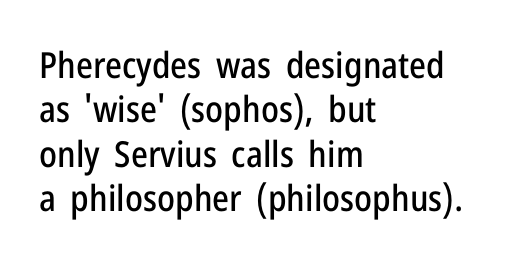
Q: Is the text italic (slanted)? A: No, it is upright.
Q: Is the typeface a serif or a sans-serif typeface? A: Sans-serif.
Q: Is the text underlined? A: No.
Q: How is the paragraph aligned? A: Left-aligned.
Q: Is the spacing between letters normal or unusually wide? A: Normal.
Q: Width (condensed, normal, or wide)? A: Condensed.
Q: Stroke contrast? A: Low.
Q: x-height? A: Medium.
Q: Monospaced? A: No.
